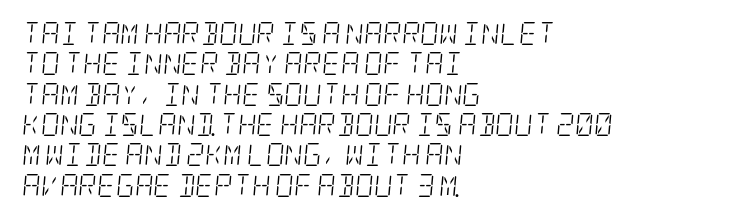
Nobody touched the tracking dial on this one. You can tell it's italic because the verticals aren't actually vertical. A typesetter would call this leading conventional body-copy spacing. Summary of weight: not heavy and not bold.
